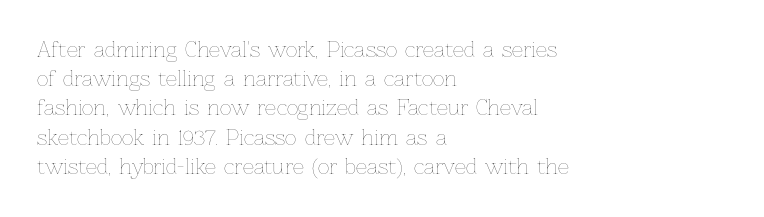
The image shows 20 px text type, upright; set left-aligned, normal line spacing (1.46x), normal letter spacing, not underlined.
